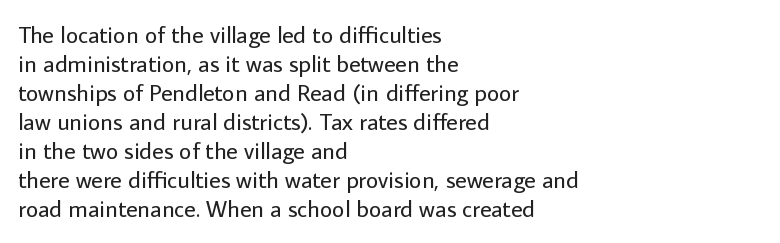
The strokes carry an ordinary text weight at most. Default kerning and tracking; the words read as compact shapes. The gap between lines stays unmarked. Does the lettering tilt? It doesn't — this is upright.
